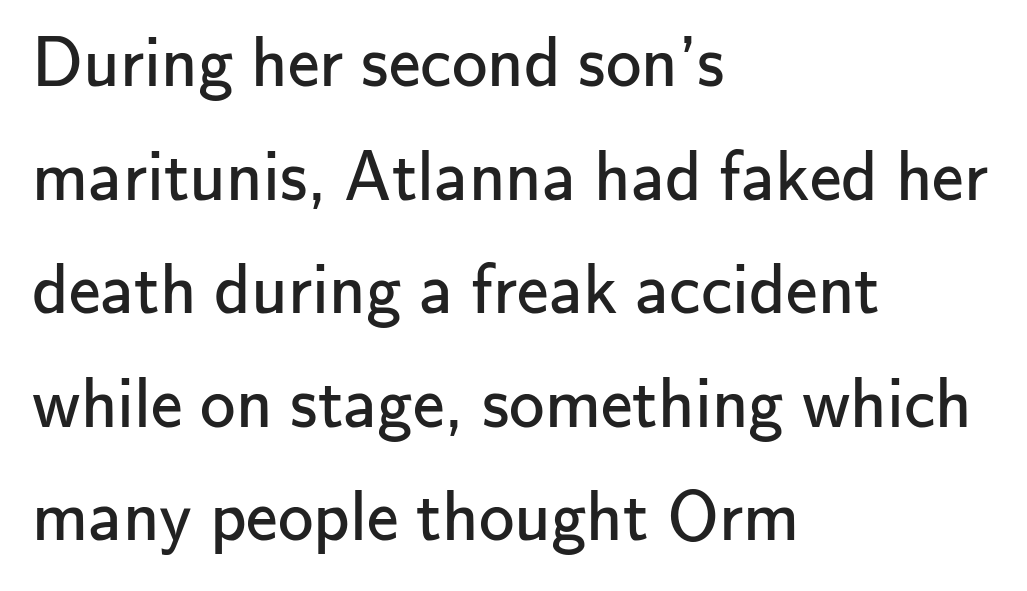
Q: Is the text bold? A: No.
Q: Is the text italic (slanted)? A: No, it is upright.
Q: Is the typeface a serif or a sans-serif typeface? A: Sans-serif.
Q: Is the text underlined? A: No.
Q: How is the paragraph aligned? A: Left-aligned.
Q: Is the spacing between letters normal or unusually wide? A: Normal.
Q: Is the spacing between lines tight, normal or loose? A: Normal.
Q: Width (condensed, normal, or wide)? A: Normal.
Q: Stroke contrast? A: Low.
Q: x-height? A: Small.
Q: Monospaced? A: No.
